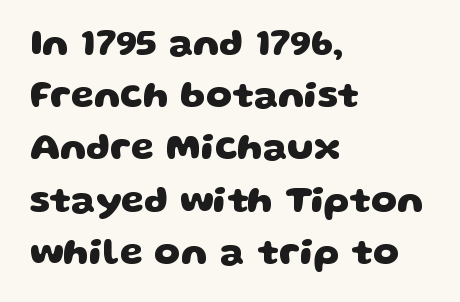
Q: Is the text bold? A: Yes.
Q: Is the typeface a serif or a sans-serif typeface? A: Sans-serif.
Q: Is the text underlined? A: No.
Q: How is the paragraph aligned? A: Left-aligned.
Q: Is the spacing between letters normal or unusually wide? A: Normal.
Q: Is the spacing between lines tight, normal or loose? A: Normal.
Q: Width (condensed, normal, or wide)? A: Wide.
Q: Stroke contrast? A: Low.
Q: x-height? A: Large.
Q: Monospaced? A: No.
